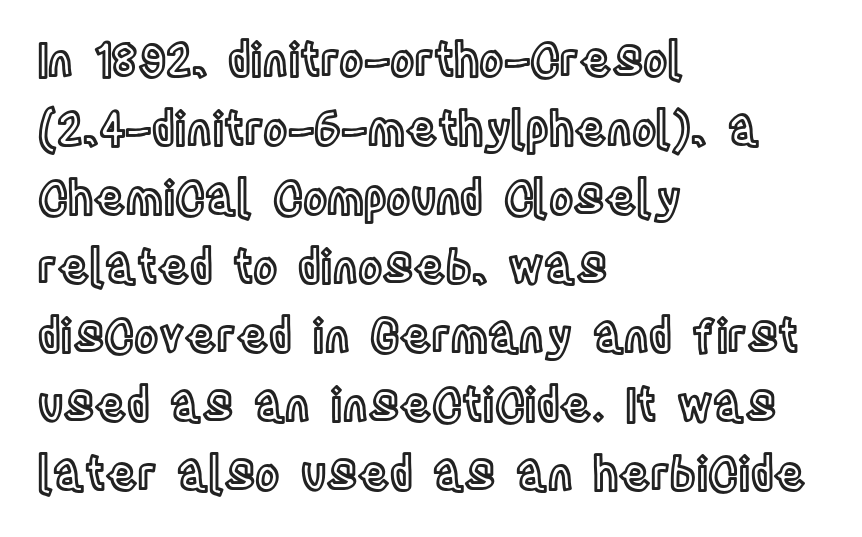
Just letters on the line, the space beneath them empty. Inter-character spacing is left at the font's built-in metrics. Varying glyph widths throughout — classic text-font behaviour. Layout note: lines flush left. The designer left line spacing at the default.
